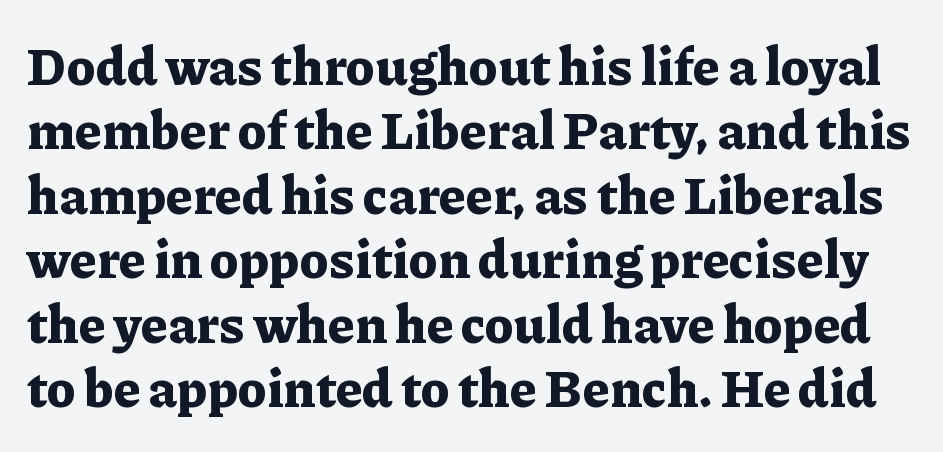
These lines keep a tight, regular rhythm from letter to letter. Do the characters align in a grid? No, the font is proportional. Words float on clear page, feet unadorned. Does the lettering tilt? It doesn't — this is upright.
